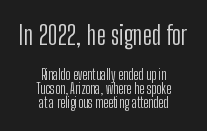
Q: Is the text bold? A: No.
Q: Is the text italic (slanted)? A: No, it is upright.
Q: Is the text underlined? A: No.
Q: How is the paragraph aligned? A: Centered.
Q: Is the spacing between letters normal or unusually wide? A: Normal.
Q: Is the spacing between lines tight, normal or loose? A: Tight.
Q: Which block of text is set in a larger size, the first (top) or the second (bottom)? A: The first (top) one.
